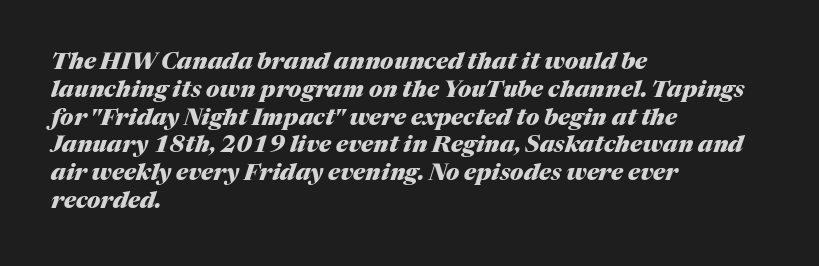
{"italic": "yes", "lean": "right", "slant_degrees": 17, "bold": "yes", "underline": "no", "align": "left", "line_spacing_ratio": 1.21, "letter_spacing": "normal", "letter_spacing_em": 0.0, "glyph_px": 23}
